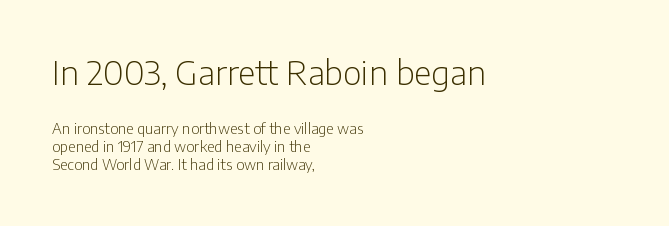
The image shows 32 px light sans-serif type, upright; set left-aligned, normal line spacing (1.29x), normal letter spacing, not underlined; the first (top) block is 2.29x larger; low stroke contrast and a medium x-height.
